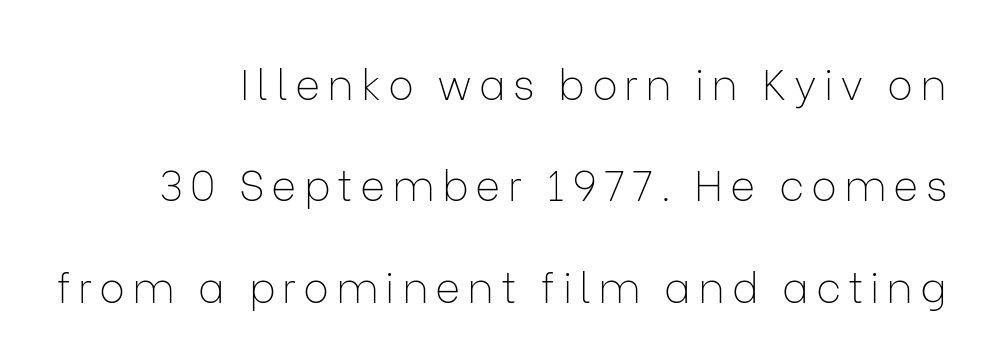
The image shows 43 px thin sans-serif type, upright; set right-aligned, loose line spacing (2.36x), not underlined; low stroke contrast and a medium x-height.
